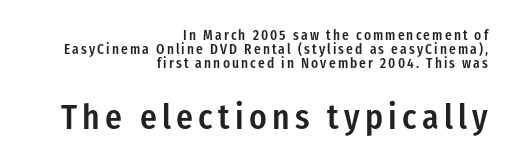
{"serif": "no", "italic": "no", "bold": "semi", "weight": "semibold", "width": "condensed", "stroke_contrast": "low", "x_height": "medium", "monospaced": "no", "underline": "no", "align": "right", "line_spacing": "tight", "line_spacing_ratio": 0.99, "larger_block": "second", "size_ratio": 2.5, "glyph_px": 35}
